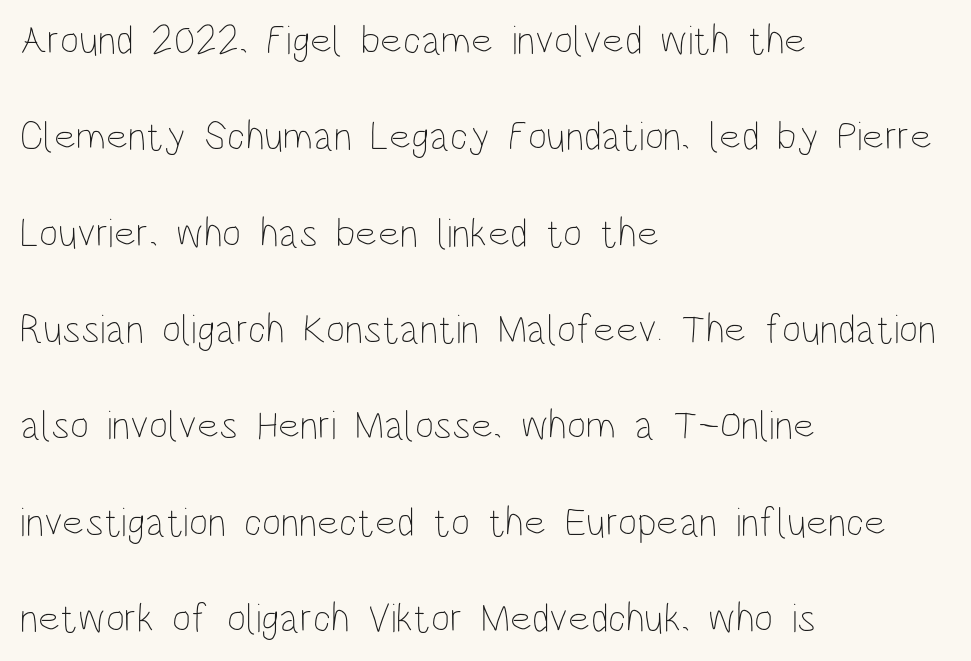
The image shows 41 px thin, condensed type, upright; set left-aligned, loose line spacing (2.35x), normal letter spacing, not underlined; low stroke contrast and a large x-height.
